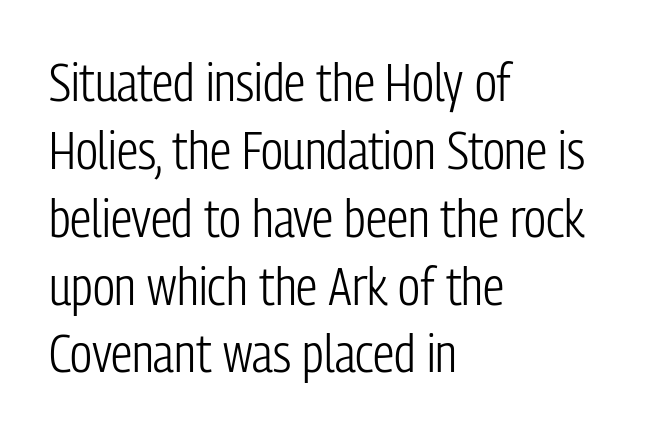
The rendering shows plain stroke endings on the letterforms — a sans-serif design. The zone under the glyphs is completely vacant. Think of a printed novel: that variable character pitch is what you see here. All the whitespace from short lines collects on the right. Standard letterfit; no display-style spreading of the glyphs. These lines sit exactly where default settings would place them.
